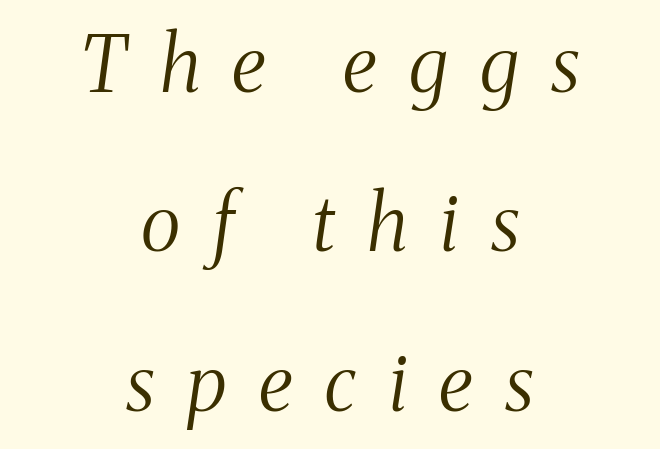
Q: Is the text bold? A: No.
Q: Is the text italic (slanted)? A: Yes, it leans right by about 8 degrees.
Q: Is the typeface a serif or a sans-serif typeface? A: Serif.
Q: Is the text underlined? A: No.
Q: How is the paragraph aligned? A: Centered.
Q: Is the spacing between letters normal or unusually wide? A: Unusually wide.
Q: Is the spacing between lines tight, normal or loose? A: Loose.
Q: Width (condensed, normal, or wide)? A: Condensed.
Q: Stroke contrast? A: Medium.
Q: x-height? A: Medium.
Q: Monospaced? A: No.
